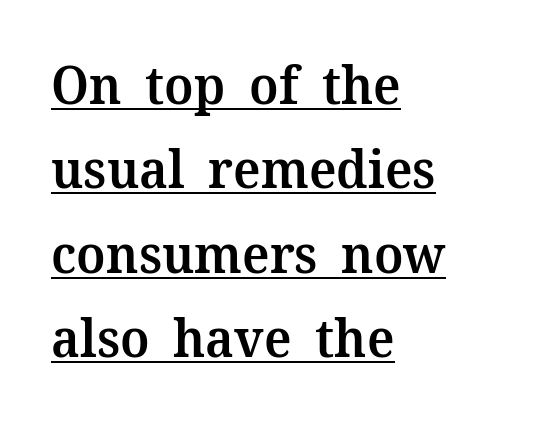
Yep, those are serifs on the letters. The typesetter chose a ragged-right arrangement here. Rows of type keep a routine distance in the vertical direction. Tall strokes in this sample are plumb rather than angled. Caption: standard tracking, unaltered. Is this a fixed-width face? No — the glyphs have proportional, varying widths.
